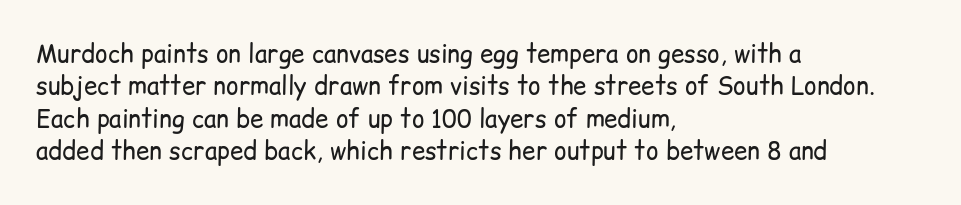
{"italic": "no", "bold": "no", "underline": "no", "align": "left", "line_spacing": "normal", "line_spacing_ratio": 1.35, "letter_spacing": "normal", "letter_spacing_em": 0.0, "glyph_px": 24}
